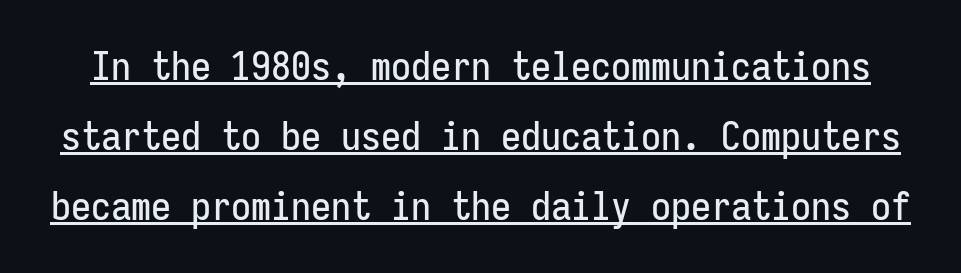
Honestly, the letter spacing is just normal — you wouldn't notice it. This sample carries an underscore along the baseline area. The lettering holds an erect, upright posture throughout. Note the uniform advance width — an 'i' takes as much space as an 'm'. Regarding serifs, this sample does without them.
